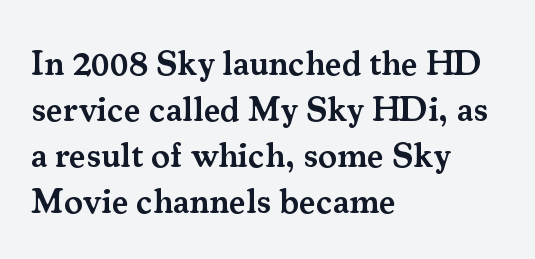
{"serif": "yes", "italic": "no", "bold": "semi", "weight": "semibold", "width": "normal", "stroke_contrast": "medium", "x_height": "small", "monospaced": "no", "underline": "no", "align": "left", "line_spacing": "normal", "line_spacing_ratio": 1.31, "letter_spacing": "normal", "letter_spacing_em": 0.0, "glyph_px": 35}
